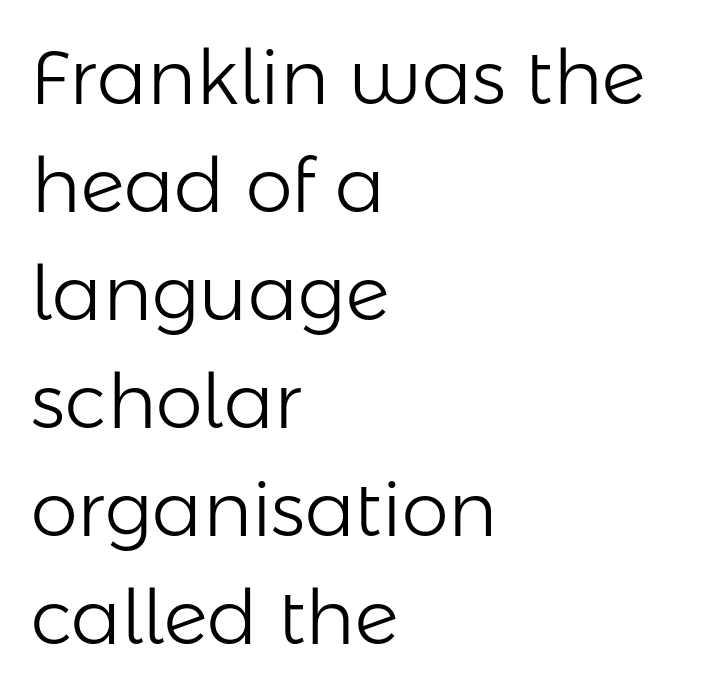
Where is the straight margin? On the left. The lettering stays uniformly vertical, giving the passage a roman look. Weight: regular or lighter. The rendering shows plain stroke endings on the letterforms — a sans-serif design. Proportional: the letters do not fall into vertical columns. Honestly, the letter spacing is just normal — you wouldn't notice it.
